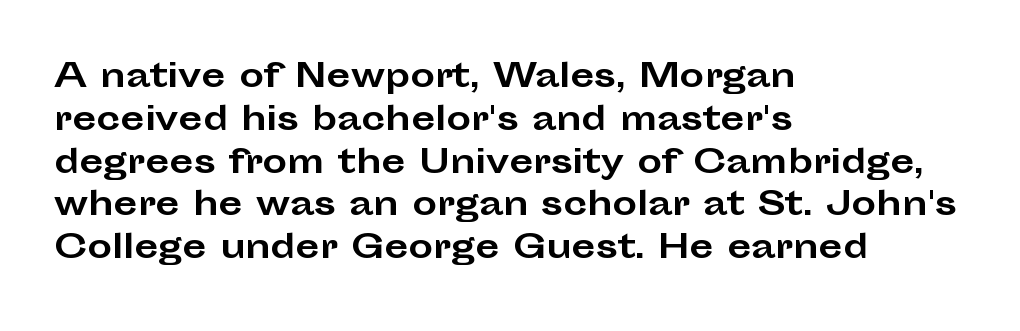
Q: Is the text bold? A: Yes.
Q: Is the text italic (slanted)? A: No, it is upright.
Q: Is the typeface a serif or a sans-serif typeface? A: Sans-serif.
Q: Is the text underlined? A: No.
Q: How is the paragraph aligned? A: Left-aligned.
Q: Is the spacing between letters normal or unusually wide? A: Normal.
Q: Is the spacing between lines tight, normal or loose? A: Normal.
Q: Width (condensed, normal, or wide)? A: Wide.
Q: Stroke contrast? A: Low.
Q: x-height? A: Medium.
Q: Monospaced? A: No.
